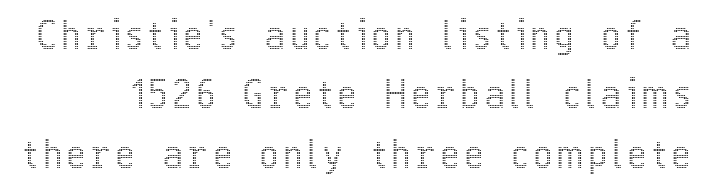
{"italic": "no", "width": "condensed", "x_height": "medium", "monospaced": "no", "underline": "no", "line_spacing": "normal", "line_spacing_ratio": 1.56, "glyph_px": 38}
